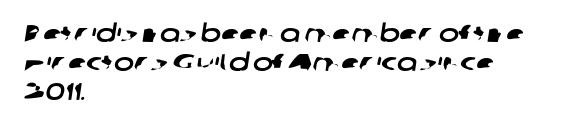
{"underline": "no", "align": "left", "line_spacing_ratio": 1.21, "letter_spacing": "normal", "letter_spacing_em": 0.0, "glyph_px": 24}
